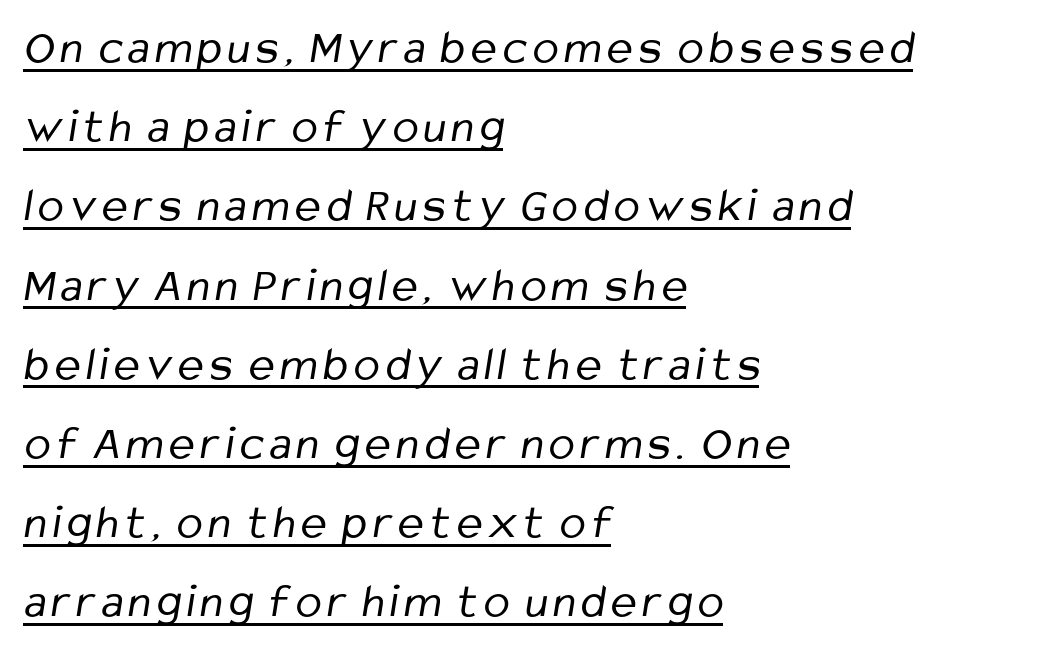
{"serif": "no", "bold": "no", "weight": "regular", "width": "condensed", "stroke_contrast": "low", "x_height": "medium", "monospaced": "no", "underline": "yes", "align": "left", "line_spacing": "normal", "line_spacing_ratio": 1.65, "glyph_px": 48}
